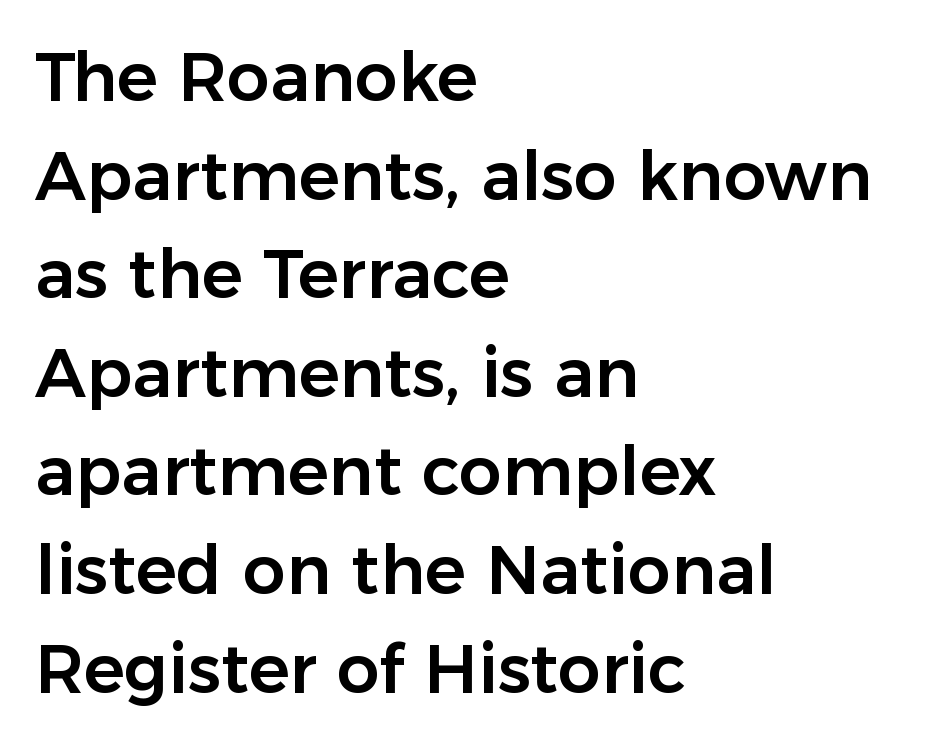
{"serif": "no", "italic": "no", "width": "normal", "stroke_contrast": "low", "x_height": "medium", "monospaced": "no", "underline": "no", "align": "left", "line_spacing": "normal", "line_spacing_ratio": 1.45, "letter_spacing": "normal", "letter_spacing_em": 0.0, "glyph_px": 68}
